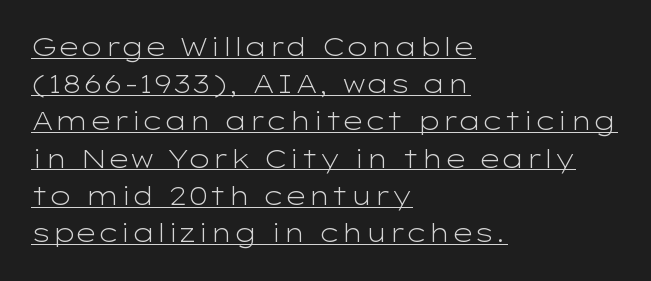
Nothing heavy about these letters — not bold at all. Each word holds together tightly as a unit, with standard inter-letter gaps. Is there any slant? The stems are plumb. This rendering features underlined lettering.
